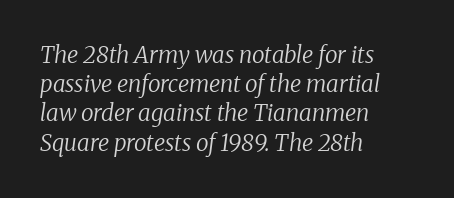
Q: Is the text bold? A: No.
Q: Is the text italic (slanted)? A: Yes, it leans right by about 8 degrees.
Q: Is the text underlined? A: No.
Q: How is the paragraph aligned? A: Left-aligned.
Q: Is the spacing between letters normal or unusually wide? A: Normal.
Q: Is the spacing between lines tight, normal or loose? A: Normal.
